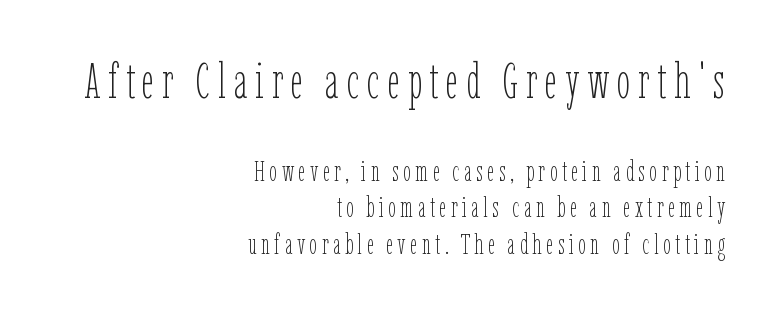
The typesetter chose a ragged-left arrangement here. Upright lettering throughout. A typesetter would call this proportional, since set widths differ per character. Summary of weight: not heavy and not bold. Size contrast runs from large at the top to small at the bottom. Line spacing here is normal.
